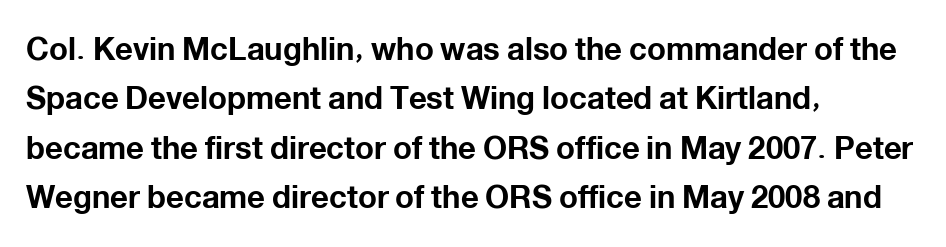
Q: Is the text bold? A: Yes.
Q: Is the text italic (slanted)? A: No, it is upright.
Q: Is the typeface a serif or a sans-serif typeface? A: Sans-serif.
Q: Is the text underlined? A: No.
Q: How is the paragraph aligned? A: Left-aligned.
Q: Is the spacing between letters normal or unusually wide? A: Normal.
Q: Is the spacing between lines tight, normal or loose? A: Normal.
Q: Width (condensed, normal, or wide)? A: Normal.
Q: Stroke contrast? A: Low.
Q: x-height? A: Medium.
Q: Monospaced? A: No.
